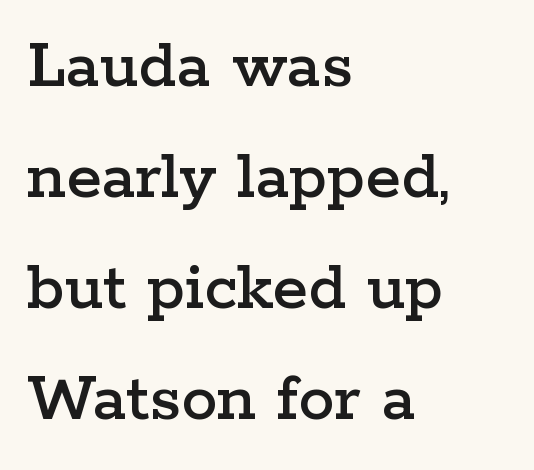
Q: Is the text italic (slanted)? A: No, it is upright.
Q: Is the typeface a serif or a sans-serif typeface? A: Serif.
Q: Is the text underlined? A: No.
Q: How is the paragraph aligned? A: Left-aligned.
Q: Is the spacing between letters normal or unusually wide? A: Normal.
Q: Is the spacing between lines tight, normal or loose? A: Normal.
Q: Width (condensed, normal, or wide)? A: Wide.
Q: Stroke contrast? A: Low.
Q: x-height? A: Medium.
Q: Monospaced? A: No.
